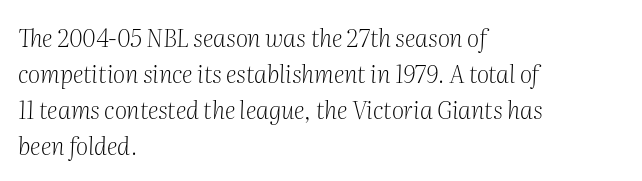
Descenders are the only things crossing below the line. Weight: in the light-to-regular range. The lettering tilts uniformly, giving the passage an italic look. Typeset ragged right — the left edge is the straight one.
